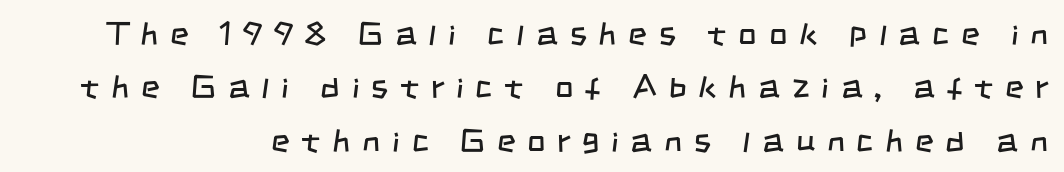
Q: Is the text bold? A: No.
Q: Is the typeface a serif or a sans-serif typeface? A: Sans-serif.
Q: Is the text underlined? A: No.
Q: How is the paragraph aligned? A: Right-aligned.
Q: Is the spacing between letters normal or unusually wide? A: Unusually wide.
Q: Is the spacing between lines tight, normal or loose? A: Normal.
Q: Width (condensed, normal, or wide)? A: Condensed.
Q: Stroke contrast? A: Low.
Q: x-height? A: Large.
Q: Monospaced? A: No.
